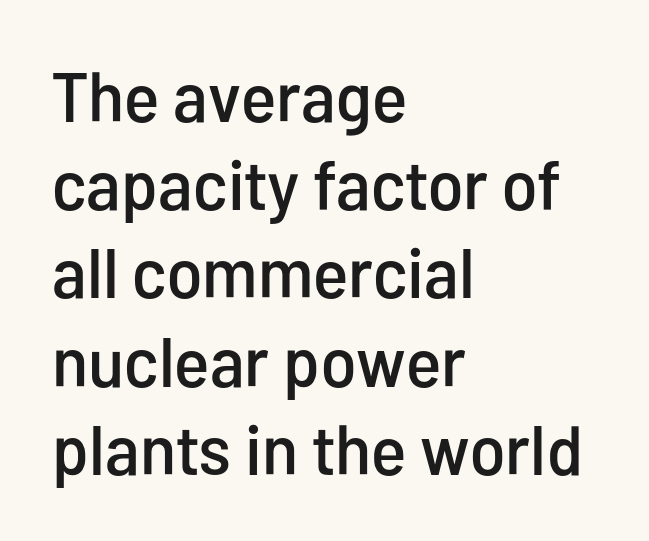
The image shows 70 px condensed sans-serif type, upright; set left-aligned, normal line spacing (1.26x), normal letter spacing, not underlined; low stroke contrast and a medium x-height.
